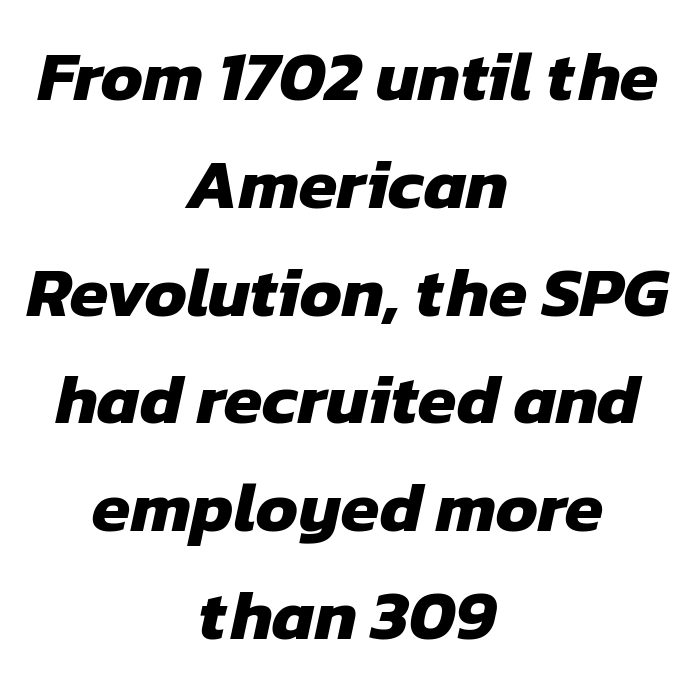
Q: Is the text bold? A: Yes.
Q: Is the typeface a serif or a sans-serif typeface? A: Sans-serif.
Q: Is the text underlined? A: No.
Q: How is the paragraph aligned? A: Centered.
Q: Is the spacing between letters normal or unusually wide? A: Normal.
Q: Is the spacing between lines tight, normal or loose? A: Normal.
Q: Width (condensed, normal, or wide)? A: Normal.
Q: Stroke contrast? A: Low.
Q: x-height? A: Medium.
Q: Monospaced? A: No.
